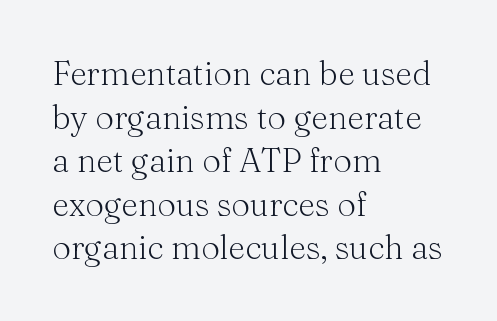
{"serif": "yes", "italic": "no", "bold": "no", "weight": "light", "width": "normal", "stroke_contrast": "medium", "x_height": "medium", "monospaced": "no", "underline": "no", "align": "left", "line_spacing": "normal", "line_spacing_ratio": 1.32, "letter_spacing": "normal", "letter_spacing_em": 0.0, "glyph_px": 33}
